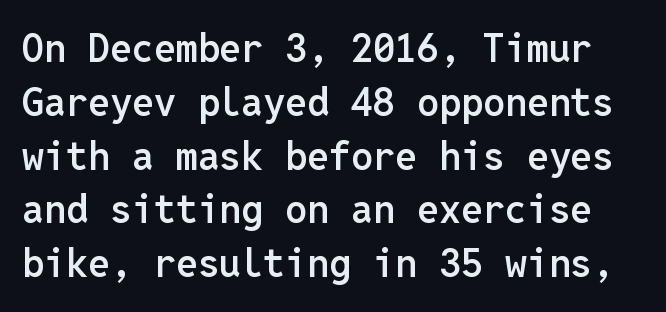
The image shows 39 px semibold sans-serif type, upright, monospaced; set normal line spacing (1.38x), normal letter spacing, not underlined; low stroke contrast and a medium x-height.
